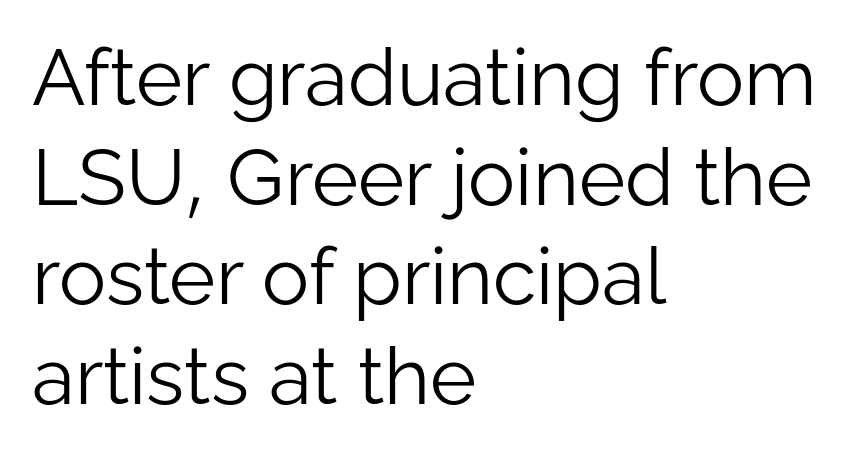
The image shows 79 px light sans-serif type, upright; set left-aligned, normal line spacing (1.26x), normal letter spacing, not underlined; low stroke contrast and a medium x-height.
